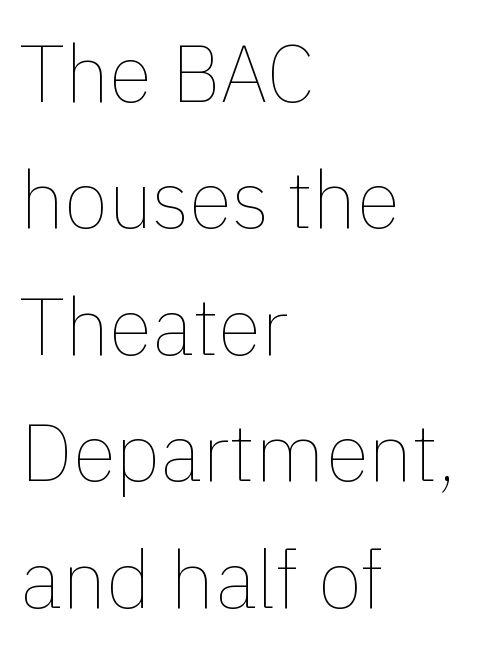
The image shows 80 px thin type, upright; set left-aligned, normal line spacing (1.58x), normal letter spacing, not underlined; a medium x-height.
